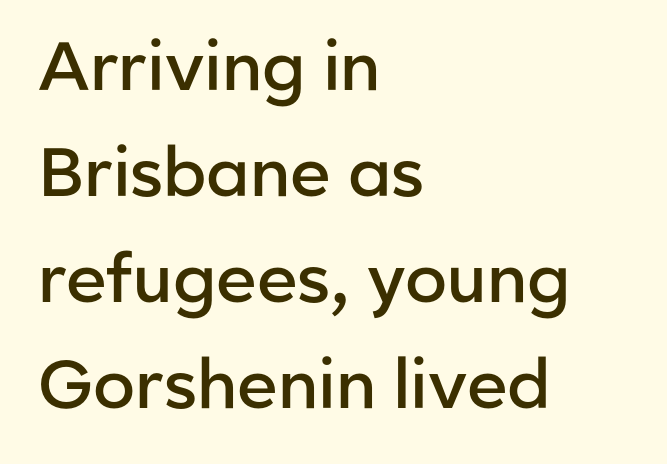
{"serif": "no", "italic": "no", "bold": "semi", "weight": "semibold", "width": "normal", "stroke_contrast": "low", "x_height": "medium", "monospaced": "no", "underline": "no", "align": "left", "line_spacing": "normal", "line_spacing_ratio": 1.56, "letter_spacing": "normal", "letter_spacing_em": 0.0, "glyph_px": 68}
